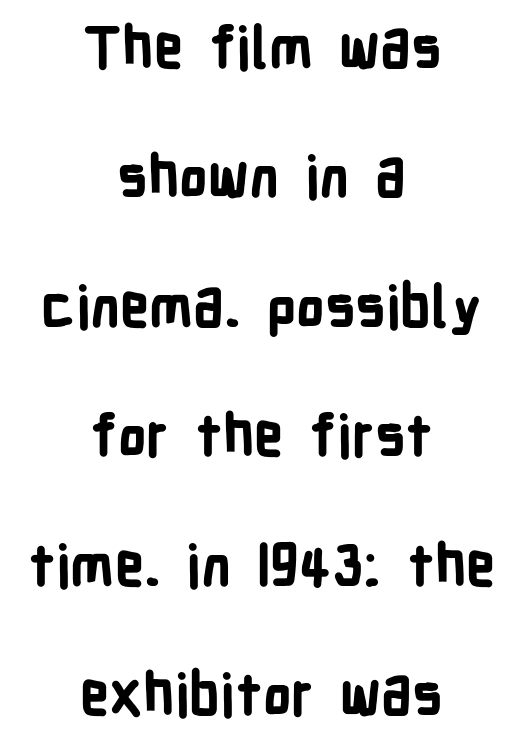
The image shows 57 px bold, condensed sans-serif type, upright; set centered, loose line spacing (2.27x), normal letter spacing, not underlined; low stroke contrast and a medium x-height.
